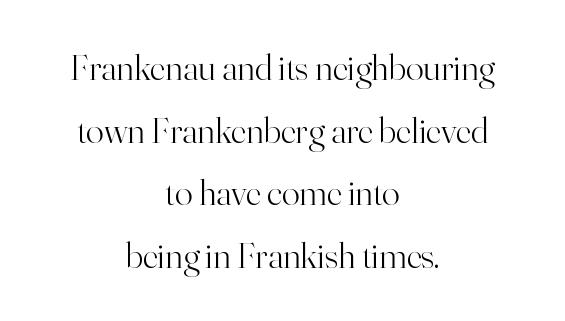
The image shows 37 px light serif type, upright; set centered, normal line spacing (1.69x), normal letter spacing, not underlined; high stroke contrast and a small x-height.
